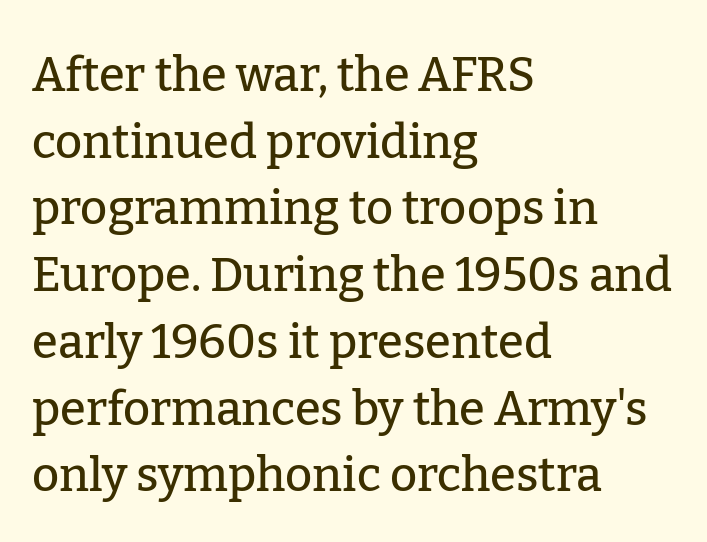
{"serif": "yes", "italic": "no", "width": "normal", "stroke_contrast": "low", "x_height": "medium", "monospaced": "no", "underline": "no", "align": "left", "line_spacing": "normal", "line_spacing_ratio": 1.42, "letter_spacing": "normal", "letter_spacing_em": 0.0, "glyph_px": 47}
